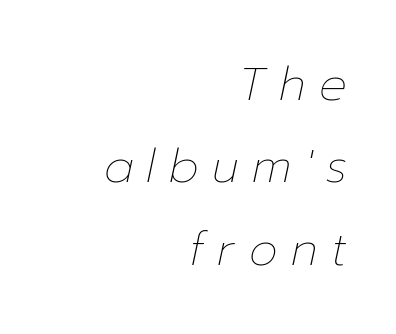
The image shows 46 px thin type, italic (leaning right); set right-aligned, line spacing 1.79x, unusually wide letter spacing (+0.3 em), not underlined; low stroke contrast and a medium x-height.
